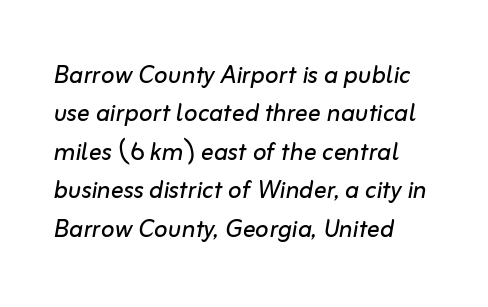
{"italic": "yes", "lean": "right", "slant_degrees": 10, "bold": "no", "weight": "regular", "width": "normal", "stroke_contrast": "low", "x_height": "medium", "monospaced": "no", "underline": "no", "align": "left", "line_spacing_ratio": 1.2, "letter_spacing": "normal", "letter_spacing_em": 0.0, "glyph_px": 32}
